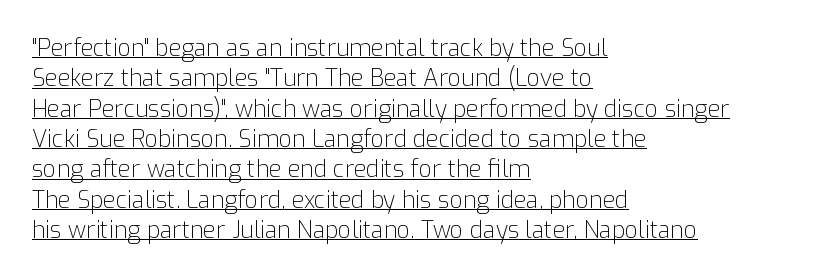
Quick note: interline space is typical. Stroke mass is kept to a normal reading level or below. Words appear dense and cohesive because spacing is normal. The rendering anchors every line to the left-hand side. Posture: upright roman.
